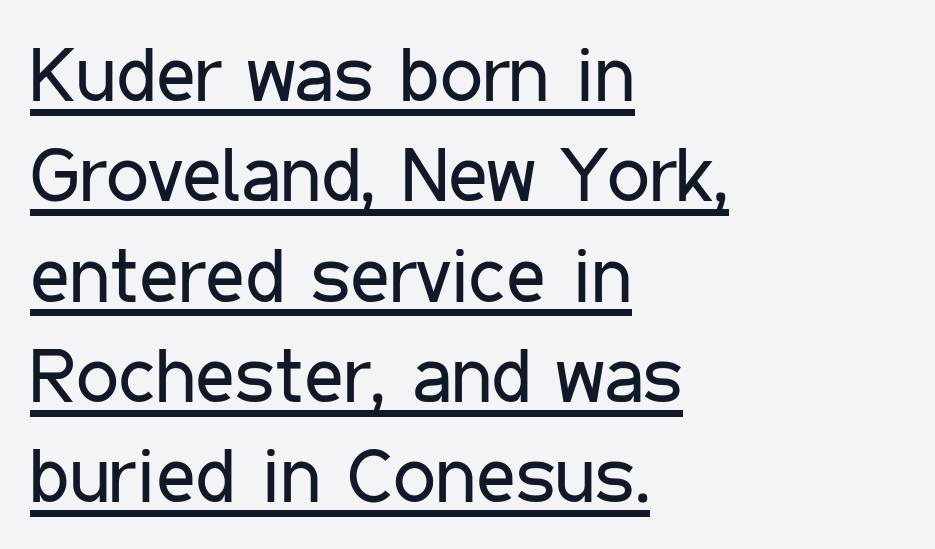
{"serif": "no", "italic": "no", "bold": "no", "weight": "regular", "width": "condensed", "stroke_contrast": "low", "x_height": "medium", "monospaced": "no", "underline": "yes", "align": "left", "line_spacing": "normal", "line_spacing_ratio": 1.32, "letter_spacing": "normal", "letter_spacing_em": 0.0, "glyph_px": 76}
